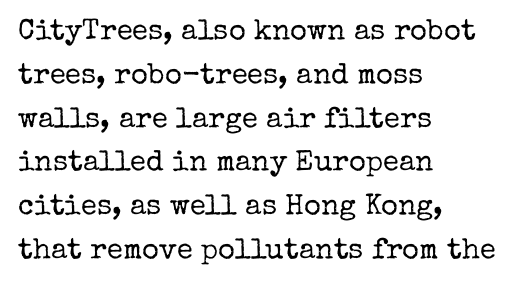
{"serif": "yes", "italic": "no", "bold": "no", "weight": "regular", "width": "normal", "stroke_contrast": "low", "x_height": "medium", "monospaced": "no", "underline": "no", "align": "left", "line_spacing": "normal", "line_spacing_ratio": 1.51, "letter_spacing": "normal", "letter_spacing_em": 0.0, "glyph_px": 29}
